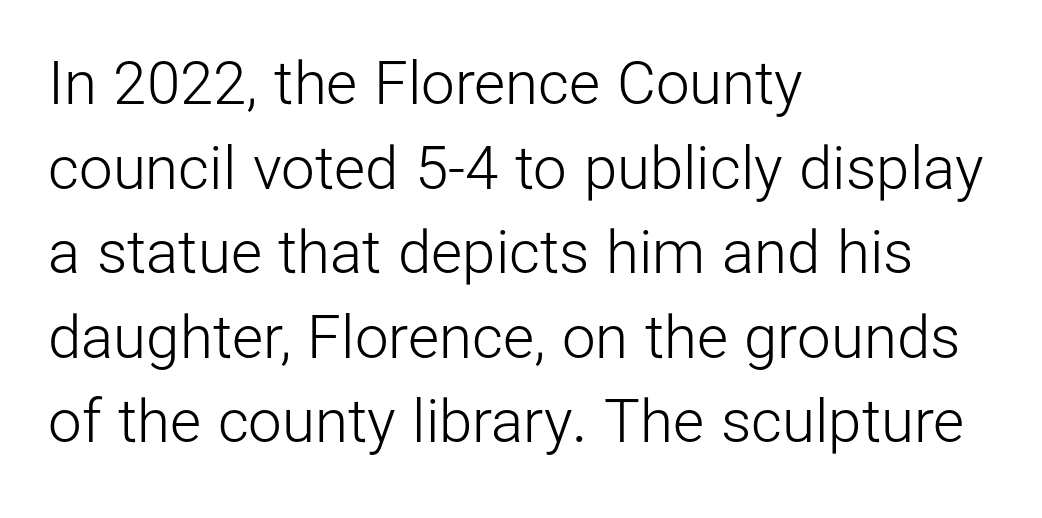
{"serif": "no", "italic": "no", "bold": "no", "weight": "light", "width": "normal", "stroke_contrast": "low", "x_height": "medium", "monospaced": "no", "underline": "no", "align": "left", "line_spacing": "normal", "line_spacing_ratio": 1.41, "letter_spacing": "normal", "letter_spacing_em": 0.0, "glyph_px": 60}
